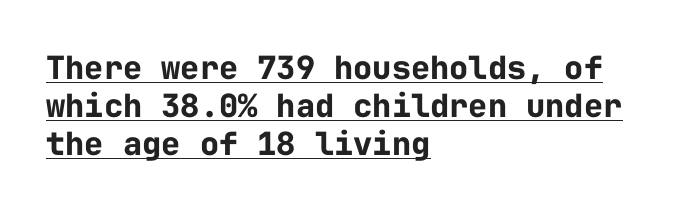
One-word summary of the alignment: left. The specimen reads as upright at a glance. What weight is shown? A full bold with thick strokes. Each word holds together tightly as a unit, with standard inter-letter gaps.
